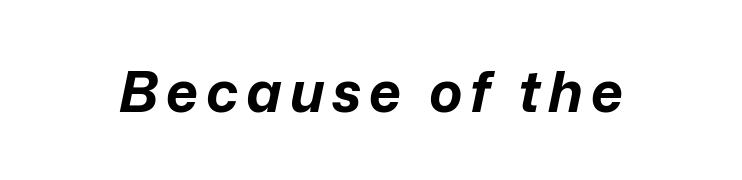
A typesetter would call this proportional, since set widths differ per character. Nobody drew a line under any word here. Style check: oblique. As a designer I'd log this as weight 700, bold.
